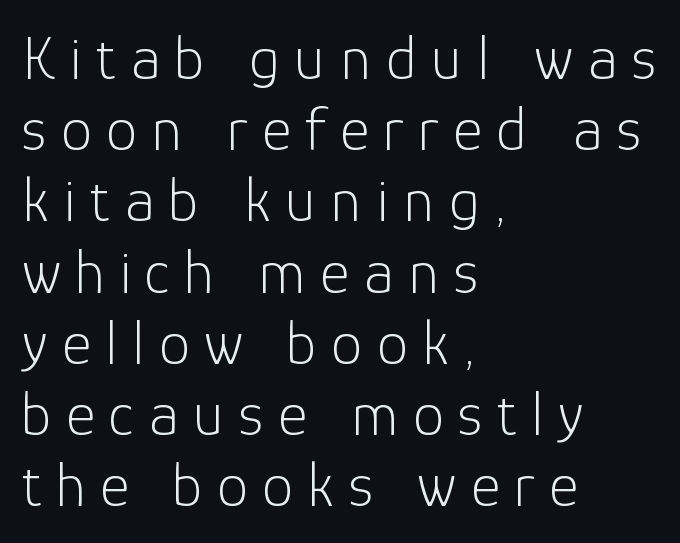
The letters advance in unequal steps, a hallmark of proportional type. Inter-character spacing is expanded well beyond the font's built-in metrics. The font is comparable to plain body text, perhaps lighter. The space directly below the letters is spotless. Line starts are locked; line ends wander. Italic? Not at all — the glyphs are vertical.
